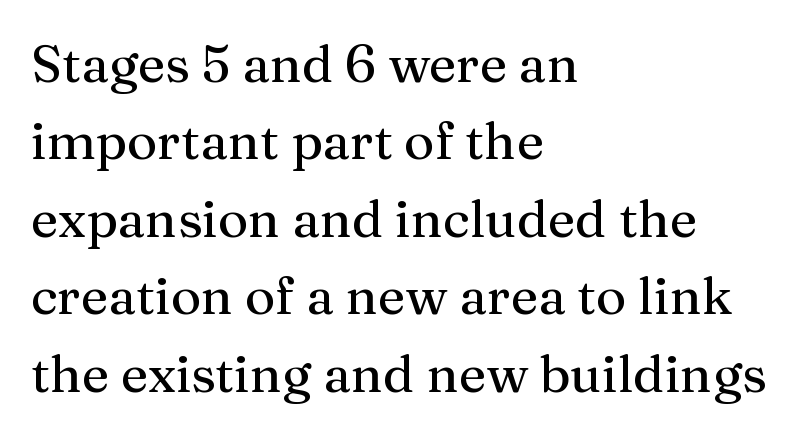
In terms of posture, this sample is upright. Proportional: the letters do not fall into vertical columns. The type is set solid horizontally, with unmodified tracking. The space beneath each line is pristine and unruled. Notice how the passage keeps a crisp vertical edge on the left only. I'd call this a serif setting — the letters wear small feet.
